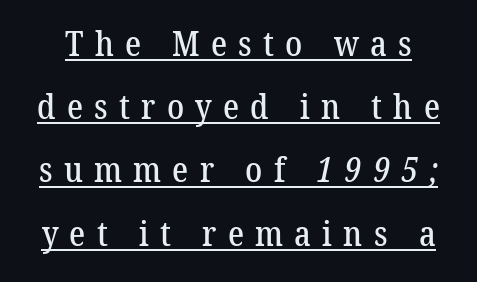
The image shows 34 px serif type; set line spacing 1.86x, unusually wide letter spacing (+0.33 em), underlined; low stroke contrast and a medium x-height.
